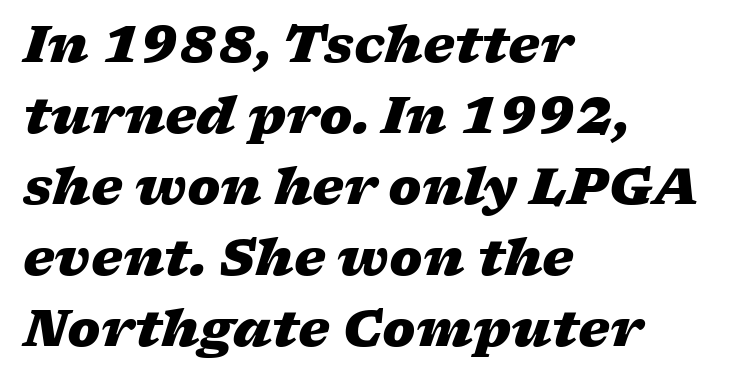
The passage shown stacks its lines at a standard gap. Designer's note — italics engaged. Heavy, bold letterforms. If you drew a ruler down the left edge, every line would touch it.
